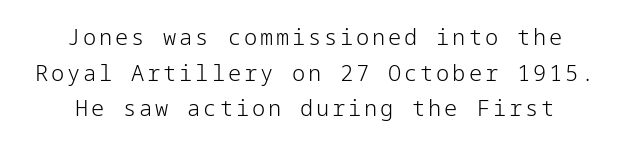
{"italic": "no", "bold": "no", "underline": "no", "align": "center", "line_spacing": "normal", "line_spacing_ratio": 1.62, "glyph_px": 22}
